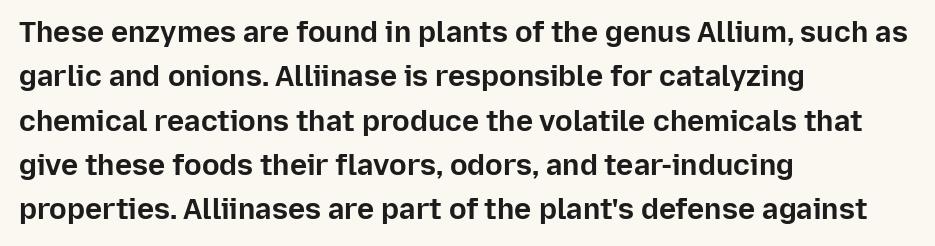
{"serif": "no", "italic": "no", "bold": "yes", "weight": "bold", "width": "normal", "stroke_contrast": "low", "x_height": "medium", "monospaced": "no", "underline": "no", "align": "left", "line_spacing": "normal", "line_spacing_ratio": 1.53, "letter_spacing": "normal", "letter_spacing_em": 0.0, "glyph_px": 29}
